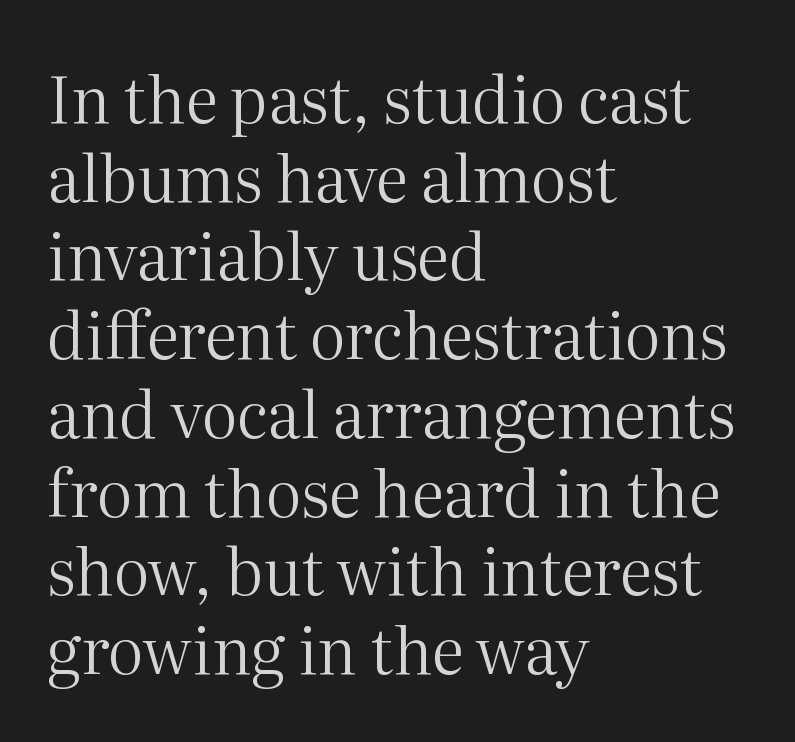
The image shows 64 px regular-weight serif type, upright; set left-aligned, line spacing 1.23x, normal letter spacing, not underlined; medium stroke contrast and a medium x-height.
